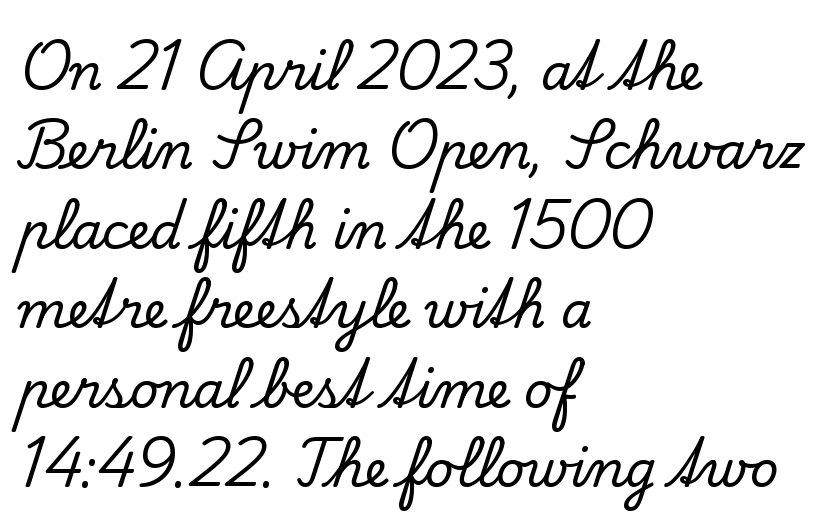
Note the varied advance widths — an 'i' is clearly narrower than an 'm'. Nothing unusual about the tracking: characters are spaced as the font intends. Letterform terminals end in serifs throughout the passage. The area under the type is left untouched.
